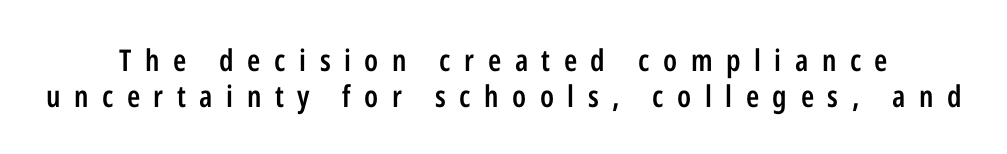
The image shows 30 px semibold, condensed sans-serif type, upright; set line spacing 1.19x, unusually wide letter spacing (+0.45 em), not underlined; low stroke contrast and a medium x-height.
